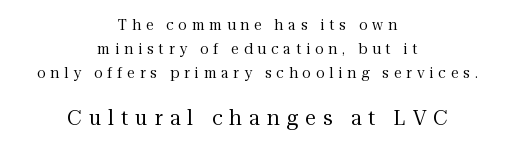
{"italic": "no", "bold": "no", "underline": "no", "align": "center", "line_spacing_ratio": 1.73, "letter_spacing": "wide", "letter_spacing_em": 0.35, "larger_block": "second", "size_ratio": 1.43, "glyph_px": 20}
